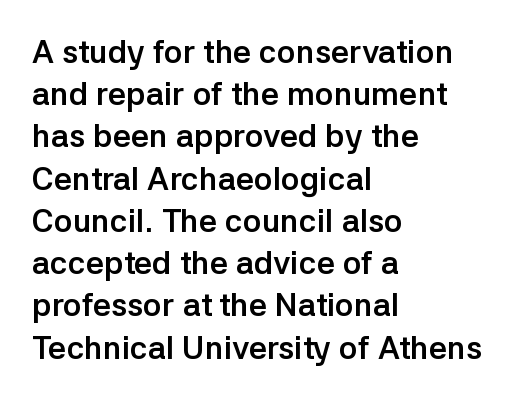
Standard letterfit; no display-style spreading of the glyphs. Decoration check: the copy has no underline. Typographically, this falls in the sans-serif category. Looks like regular typesetting: each glyph gets only the width it needs. These lines were composed using upright roman letters. The text block is weighted toward the left margin, trailing off unevenly rightward.
